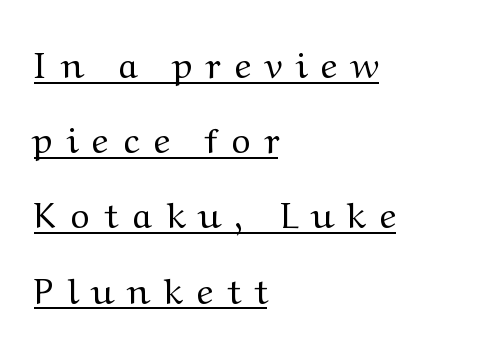
The image shows 36 px regular-weight serif type, upright; set left-aligned, loose line spacing (2.09x), unusually wide letter spacing (+0.43 em), underlined; medium stroke contrast and a medium x-height.
